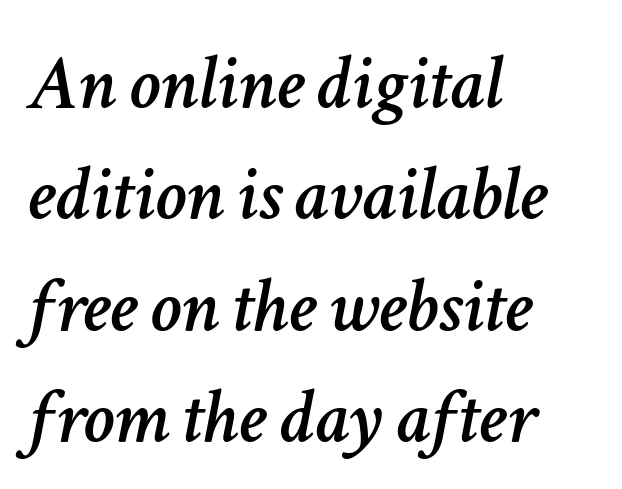
Q: Is the text italic (slanted)? A: Yes, it leans right by about 11 degrees.
Q: Is the text underlined? A: No.
Q: How is the paragraph aligned? A: Left-aligned.
Q: Is the spacing between letters normal or unusually wide? A: Normal.
Q: Is the spacing between lines tight, normal or loose? A: Normal.
Q: Width (condensed, normal, or wide)? A: Normal.
Q: Stroke contrast? A: Low.
Q: x-height? A: Medium.
Q: Monospaced? A: No.
